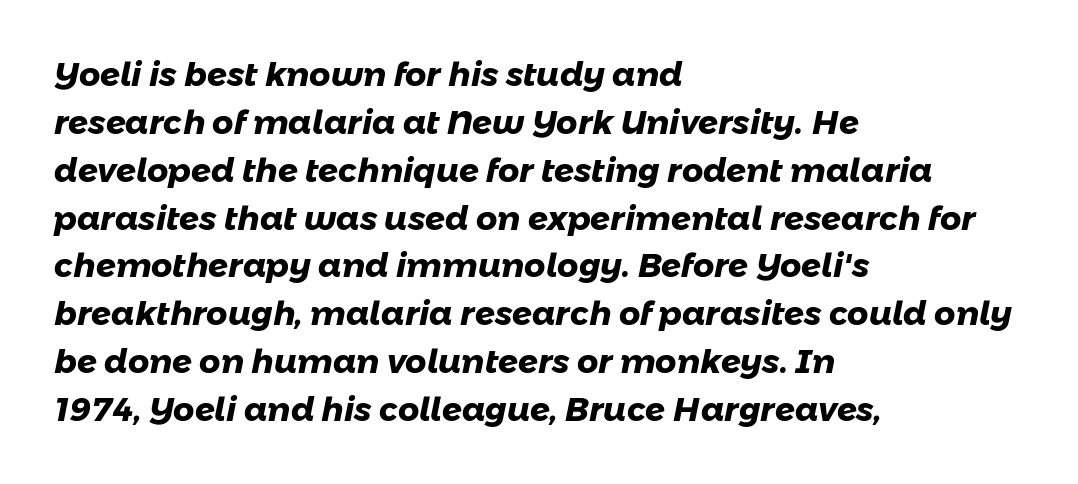
The face used here has the dense, thick strokes of a bold. This block has exactly the height ordinary leading produces. You could not count columns in this text — the font is proportionally spaced. Line starts are locked; line ends wander. Font category for this specimen: sans-serif. Glyph-to-glyph distance matches everyday printed text.
